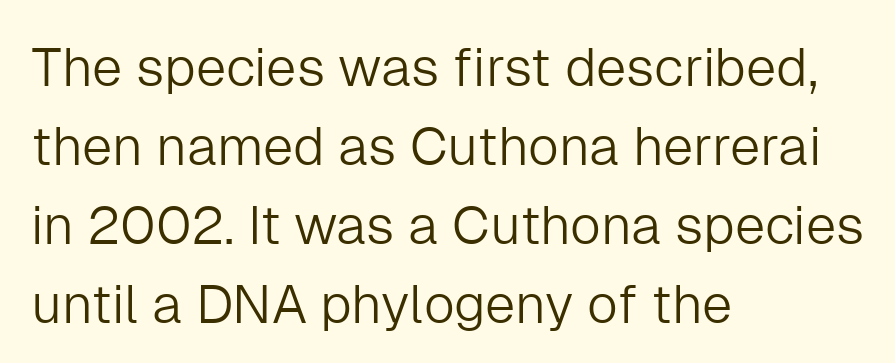
{"serif": "no", "italic": "no", "bold": "no", "weight": "light", "width": "normal", "stroke_contrast": "low", "x_height": "medium", "monospaced": "no", "underline": "no", "align": "left", "line_spacing": "normal", "line_spacing_ratio": 1.46, "letter_spacing": "normal", "letter_spacing_em": 0.0, "glyph_px": 54}
